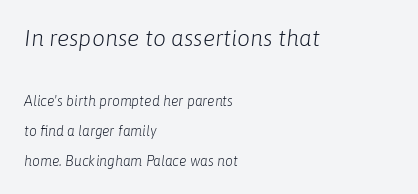
No chunkiness to these letters — they're not bold. A classic flush-left, rag-right setting is used for this passage. The horizontal fit of the characters is conventional and even. Italic: yes, the glyphs are oblique.
